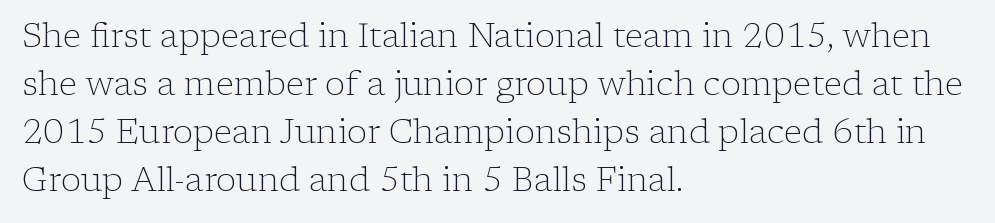
The image shows 34 px light serif type, upright; set left-aligned, normal line spacing (1.41x), normal letter spacing, not underlined; low stroke contrast and a medium x-height.
